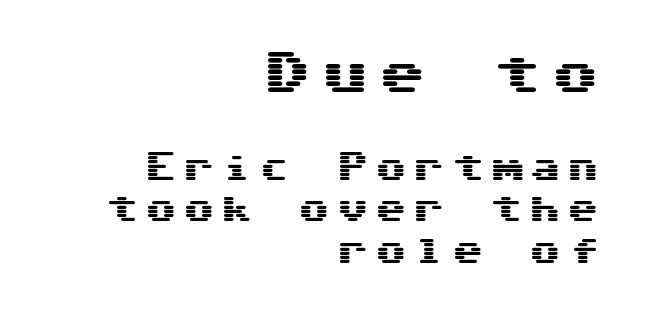
The image shows 48 px wide sans-serif type, upright, monospaced; set right-aligned, normal line spacing (1.3x), unusually wide letter spacing (+0.2 em), not underlined; the first (top) block is 1.5x larger; medium stroke contrast and a medium x-height.
